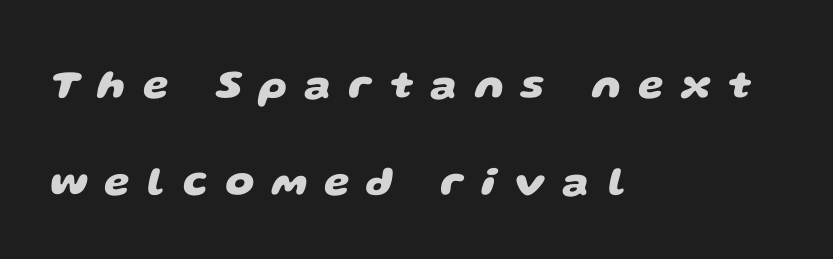
{"serif": "no", "bold": "yes", "weight": "heavy", "width": "wide", "stroke_contrast": "low", "x_height": "large", "monospaced": "no", "underline": "no", "align": "left", "line_spacing": "loose", "line_spacing_ratio": 2.37, "letter_spacing": "wide", "letter_spacing_em": 0.42, "glyph_px": 41}
